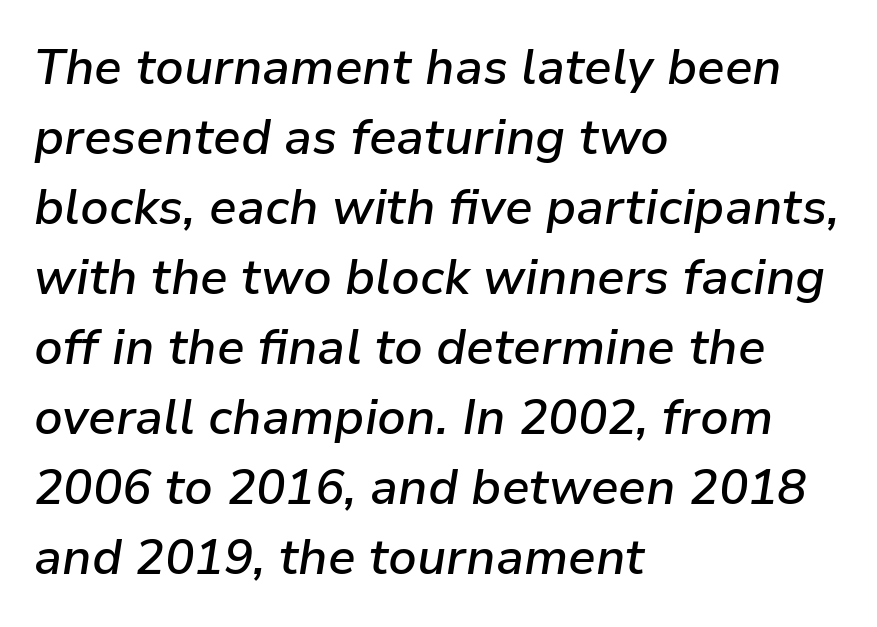
The image shows 49 px semibold type, italic (leaning right); set left-aligned, normal line spacing (1.43x), normal letter spacing, not underlined; low stroke contrast and a medium x-height.
